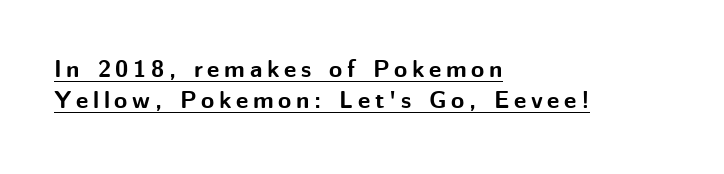
Q: Is the text bold? A: Yes.
Q: Is the text italic (slanted)? A: No, it is upright.
Q: Is the text underlined? A: Yes.
Q: How is the paragraph aligned? A: Left-aligned.
Q: Is the spacing between lines tight, normal or loose? A: Normal.
